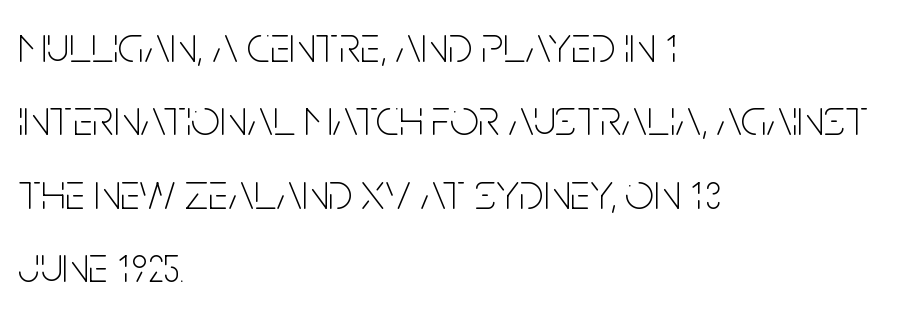
The image shows 51 px thin, condensed sans-serif type, upright; set left-aligned, normal line spacing (1.44x), normal letter spacing, not underlined; low stroke contrast and a large x-height.
